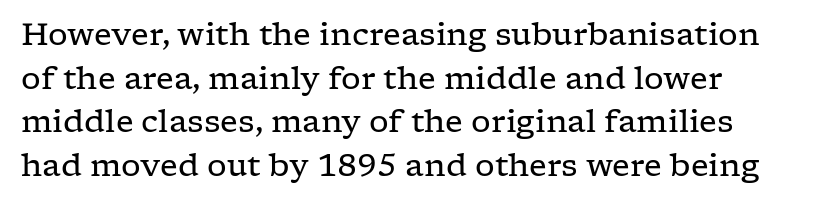
The image shows 31 px regular-weight, wide serif type, upright; set normal line spacing (1.41x), normal letter spacing, not underlined; low stroke contrast and a medium x-height.
